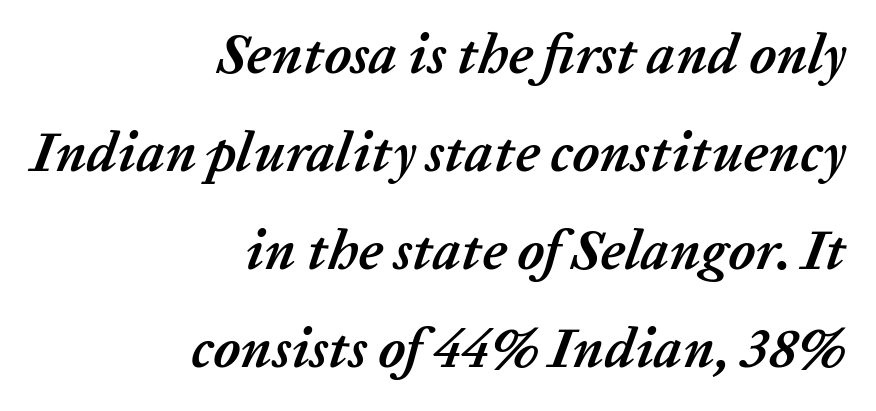
Q: Is the text bold? A: Yes.
Q: Is the text italic (slanted)? A: Yes, it leans right by about 20 degrees.
Q: Is the text underlined? A: No.
Q: How is the paragraph aligned? A: Right-aligned.
Q: Is the spacing between letters normal or unusually wide? A: Normal.
Q: Width (condensed, normal, or wide)? A: Normal.
Q: Stroke contrast? A: Low.
Q: x-height? A: Medium.
Q: Monospaced? A: No.
